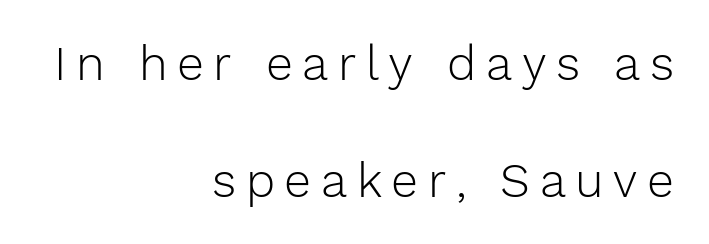
The image shows 48 px light sans-serif type, upright; set right-aligned, loose line spacing (2.43x), unusually wide letter spacing (+0.2 em), not underlined; low stroke contrast and a medium x-height.
